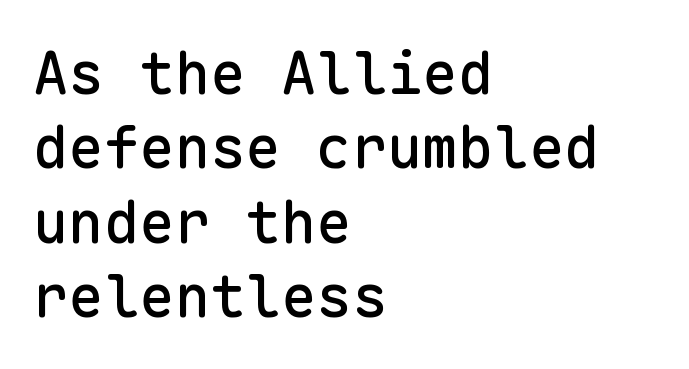
Type style note: lacks serifs. What's the leading like? Ordinary, nothing unusual. The paragraph has a hard left edge and a soft right edge. Rendered with straight, roman letterforms. Anything drawn beneath the words? Only blank space.
